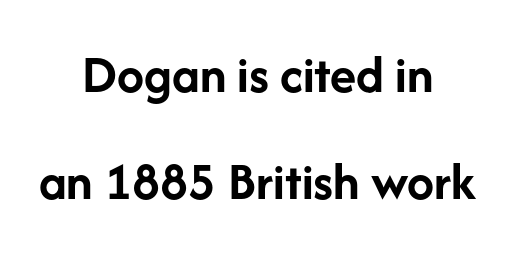
{"serif": "no", "italic": "no", "bold": "yes", "weight": "semibold", "width": "normal", "stroke_contrast": "low", "x_height": "medium", "monospaced": "no", "underline": "no", "align": "center", "line_spacing": "loose", "line_spacing_ratio": 1.98, "letter_spacing": "normal", "letter_spacing_em": 0.0, "glyph_px": 54}
